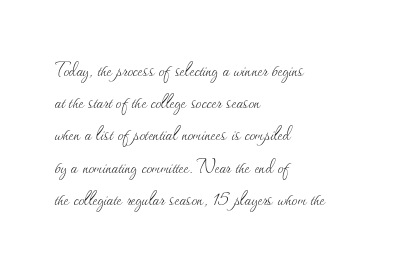
{"bold": "no", "underline": "no", "align": "left", "line_spacing": "normal", "line_spacing_ratio": 1.4, "letter_spacing": "normal", "letter_spacing_em": 0.0, "glyph_px": 23}
